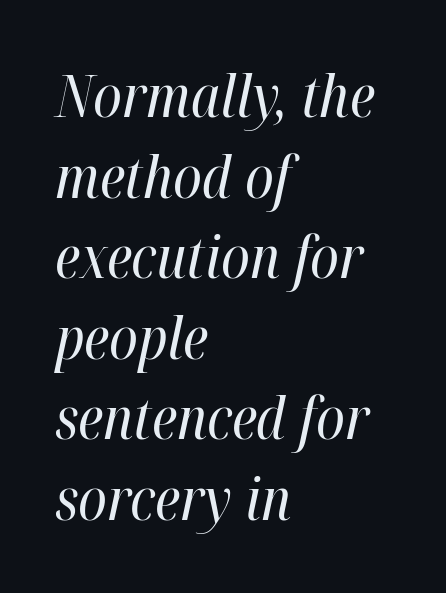
Which margin do the lines hug? The left one — the right edge is uneven. The face used here is proportionally spaced, like ordinary book or web type. Descenders hang freely into open space. Horizontal bands of white between lines are of average thickness. Inter-character spacing is left at the font's built-in metrics.
